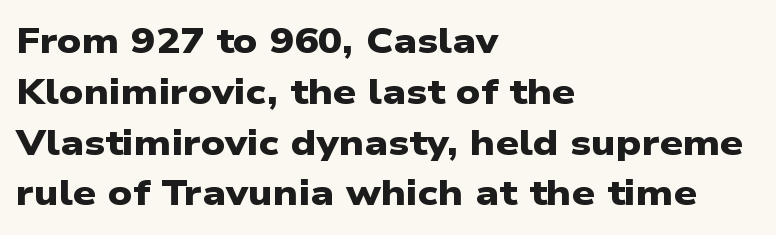
Strong, thick strokes mark this as bold type. Is there much room between lines? A standard amount, neither cramped nor airy. What kind of face is this? One without serifs — a sans. Do the characters align in a grid? No, the font is proportional. Which margin do the lines hug? The left one — the right edge is uneven. Here the glyphs are tracked normally, forming tight word shapes.
